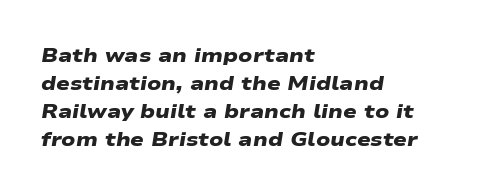
{"bold": "yes", "underline": "no", "align": "left", "line_spacing": "normal", "line_spacing_ratio": 1.4, "letter_spacing": "normal", "letter_spacing_em": 0.0, "glyph_px": 20}
